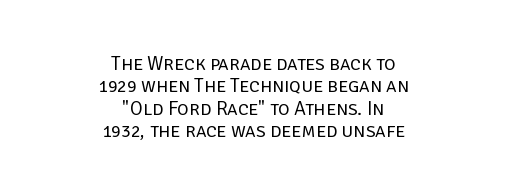
The image shows 20 px text type, upright; set centered, tight line spacing (1.12x), normal letter spacing, not underlined.
